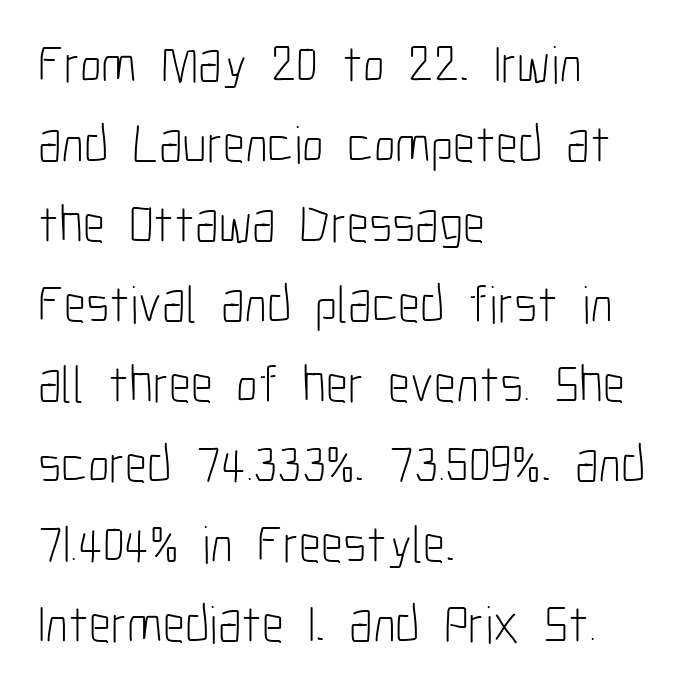
You can tell from the bare stems that sans-serif type was used. The face used here is rendered with its standard letterfit. Quick note: interline space is typical. Vertical strokes here are truly vertical. The glyphs are unaccompanied by any horizontal stroke below them. Stroke thickness stays within the range of a standard reading face or lighter.
